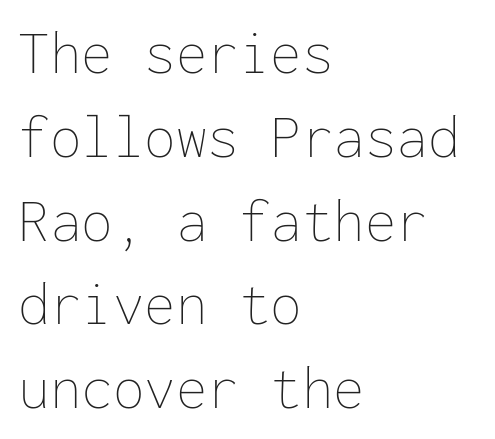
Q: Is the text bold? A: No.
Q: Is the text italic (slanted)? A: No, it is upright.
Q: Is the text underlined? A: No.
Q: How is the paragraph aligned? A: Left-aligned.
Q: Is the spacing between letters normal or unusually wide? A: Normal.
Q: Is the spacing between lines tight, normal or loose? A: Normal.
Q: Width (condensed, normal, or wide)? A: Normal.
Q: Stroke contrast? A: Low.
Q: x-height? A: Medium.
Q: Monospaced? A: Yes.
